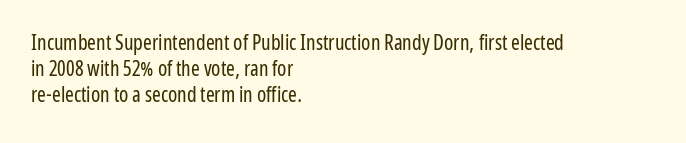
{"italic": "no", "bold": "no", "underline": "no", "align": "left", "line_spacing": "normal", "line_spacing_ratio": 1.25, "letter_spacing": "normal", "letter_spacing_em": 0.0, "glyph_px": 21}
